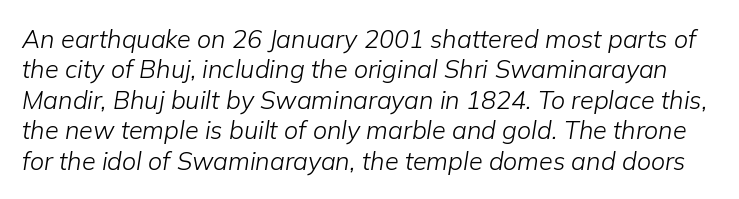
{"italic": "yes", "lean": "right", "slant_degrees": 9, "bold": "no", "underline": "no", "line_spacing_ratio": 1.22, "letter_spacing": "normal", "letter_spacing_em": 0.0, "glyph_px": 25}
